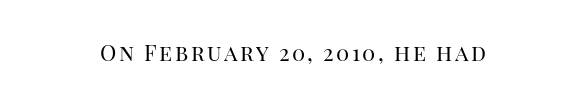
The specimen reads as upright at a glance. The face looks like a standard text weight, possibly lighter. Nobody drew a line under any word here.
